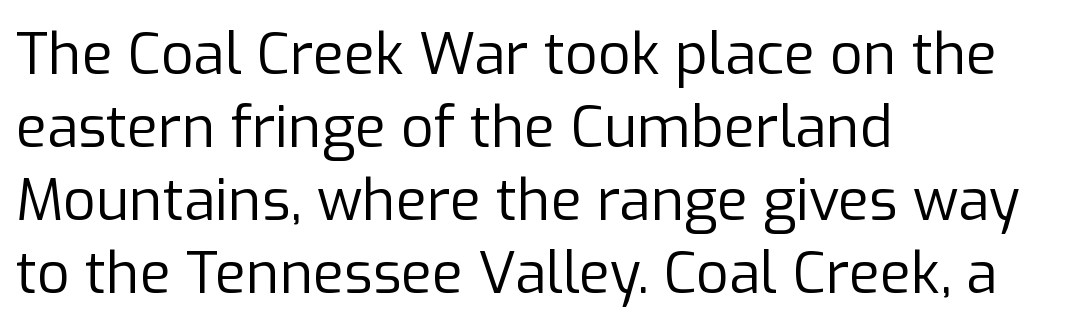
{"serif": "no", "italic": "no", "bold": "no", "weight": "regular", "width": "normal", "stroke_contrast": "low", "x_height": "medium", "monospaced": "no", "underline": "no", "align": "left", "line_spacing": "normal", "line_spacing_ratio": 1.28, "letter_spacing": "normal", "letter_spacing_em": 0.0, "glyph_px": 57}
